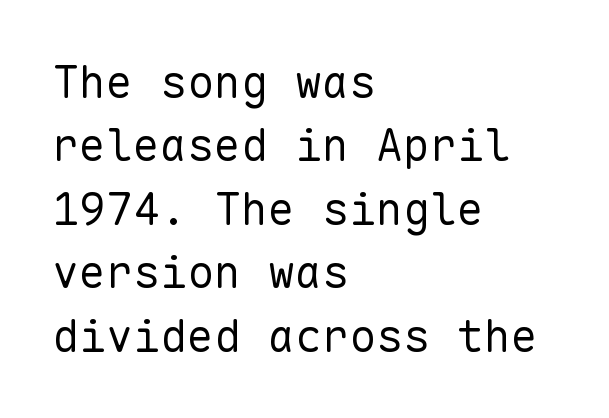
The image shows 45 px regular-weight sans-serif type, upright, monospaced; set left-aligned, normal line spacing (1.41x), normal letter spacing, not underlined; low stroke contrast and a medium x-height.
